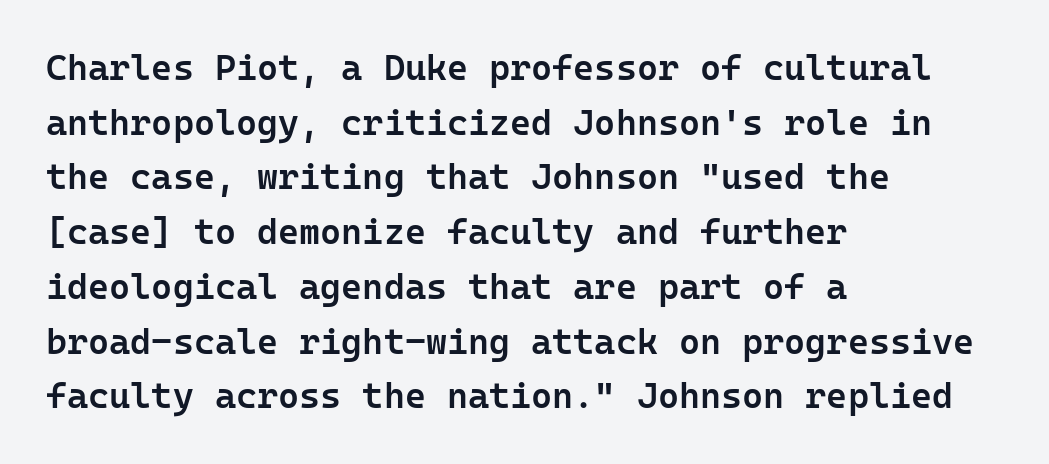
Q: Is the text bold? A: Semi-bold.
Q: Is the text italic (slanted)? A: No, it is upright.
Q: Is the typeface a serif or a sans-serif typeface? A: Sans-serif.
Q: Is the text underlined? A: No.
Q: How is the paragraph aligned? A: Left-aligned.
Q: Is the spacing between letters normal or unusually wide? A: Normal.
Q: Is the spacing between lines tight, normal or loose? A: Normal.
Q: Width (condensed, normal, or wide)? A: Normal.
Q: Stroke contrast? A: Low.
Q: x-height? A: Medium.
Q: Monospaced? A: Yes.
